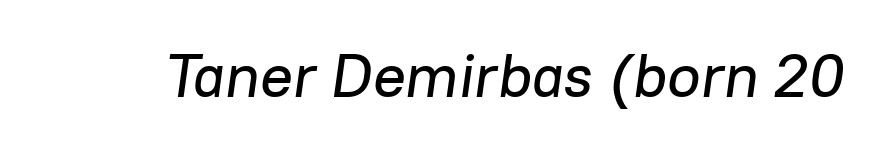
The image shows 61 px text type, italic (leaning right); set normal letter spacing, not underlined; low stroke contrast and a medium x-height.
